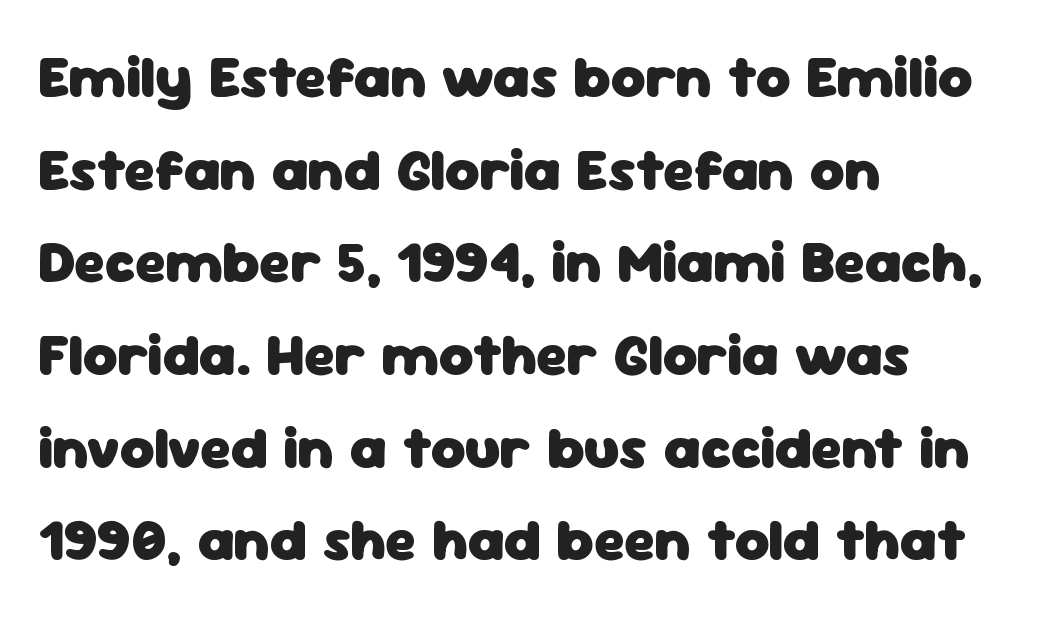
Q: Is the text bold? A: Yes.
Q: Is the text italic (slanted)? A: No, it is upright.
Q: Is the typeface a serif or a sans-serif typeface? A: Sans-serif.
Q: Is the text underlined? A: No.
Q: How is the paragraph aligned? A: Left-aligned.
Q: Is the spacing between letters normal or unusually wide? A: Normal.
Q: Is the spacing between lines tight, normal or loose? A: Normal.
Q: Width (condensed, normal, or wide)? A: Normal.
Q: Stroke contrast? A: Low.
Q: x-height? A: Medium.
Q: Monospaced? A: No.
